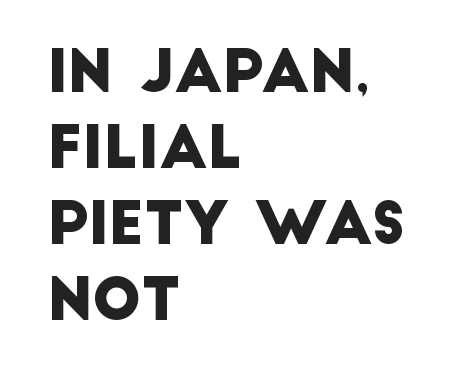
{"serif": "no", "width": "normal", "stroke_contrast": "low", "x_height": "large", "monospaced": "no", "underline": "no", "align": "left", "line_spacing": "normal", "line_spacing_ratio": 1.31, "letter_spacing": "normal", "letter_spacing_em": 0.0, "glyph_px": 58}
